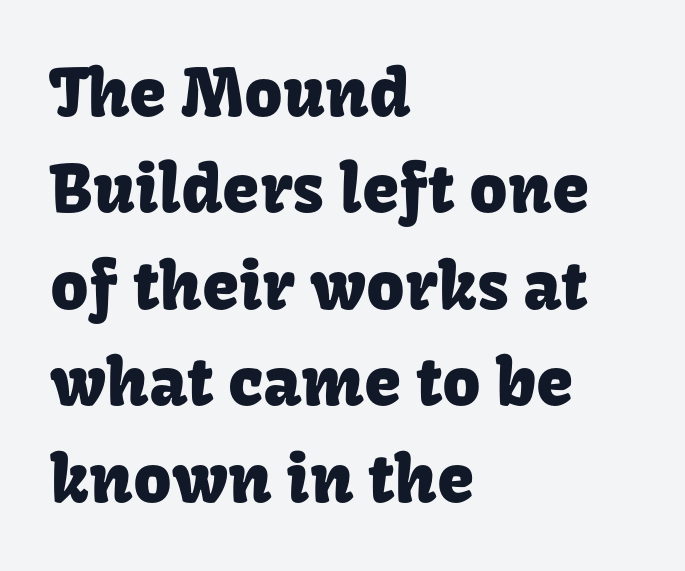
Q: Is the text italic (slanted)? A: No, it is upright.
Q: Is the typeface a serif or a sans-serif typeface? A: Sans-serif.
Q: Is the text underlined? A: No.
Q: How is the paragraph aligned? A: Left-aligned.
Q: Is the spacing between letters normal or unusually wide? A: Normal.
Q: Is the spacing between lines tight, normal or loose? A: Normal.
Q: Width (condensed, normal, or wide)? A: Normal.
Q: Stroke contrast? A: Low.
Q: x-height? A: Medium.
Q: Monospaced? A: No.
